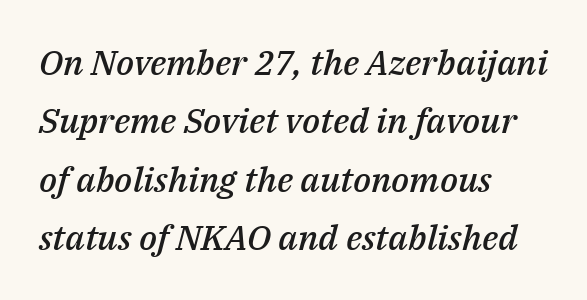
Compared with typical paragraphs, the rows here are spaced about the same. The letters are slanted; this is an italic face. Spacing between characters is what you'd get straight out of the box. The compositor pushed each line to the left boundary.
